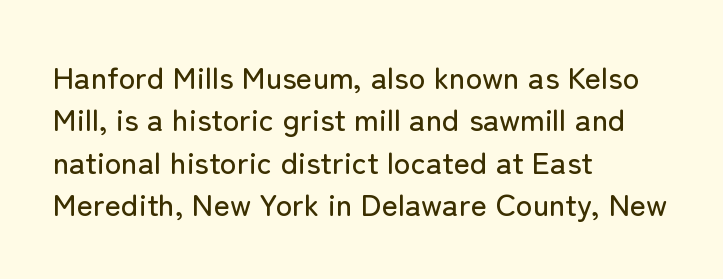
{"serif": "no", "italic": "no", "width": "normal", "stroke_contrast": "low", "x_height": "medium", "monospaced": "no", "underline": "no", "align": "left", "line_spacing": "normal", "line_spacing_ratio": 1.37, "letter_spacing": "normal", "letter_spacing_em": 0.0, "glyph_px": 31}
